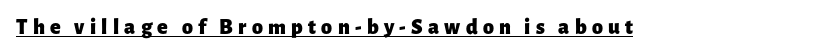
Q: Is the text bold? A: Yes.
Q: Is the text italic (slanted)? A: No, it is upright.
Q: Is the text underlined? A: Yes.
Q: Is the spacing between letters normal or unusually wide? A: Unusually wide.
